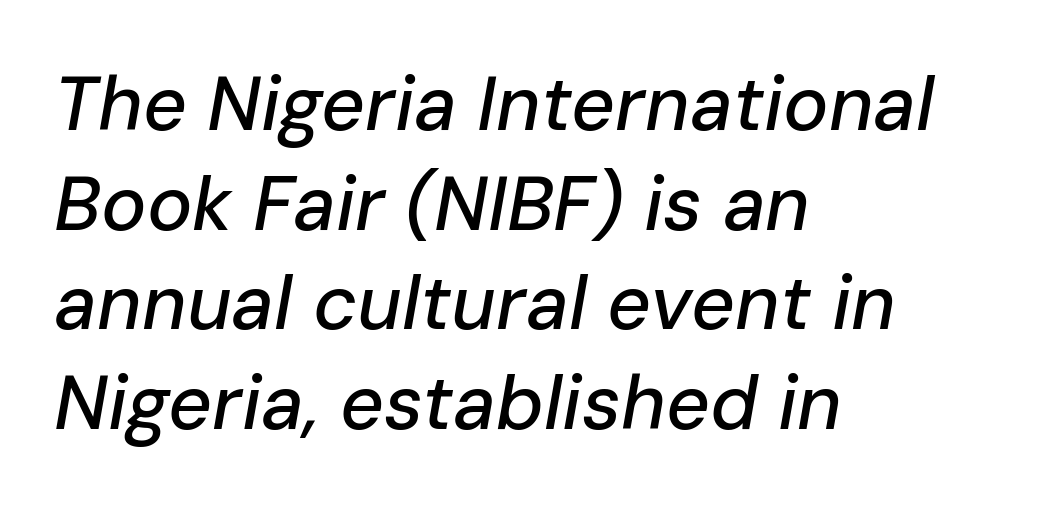
These lines sit exactly where default settings would place them. The gaps between neighbouring characters are ordinary and unremarkable. Descenders hang freely into open space. Slant detected: the letters are inclined.
